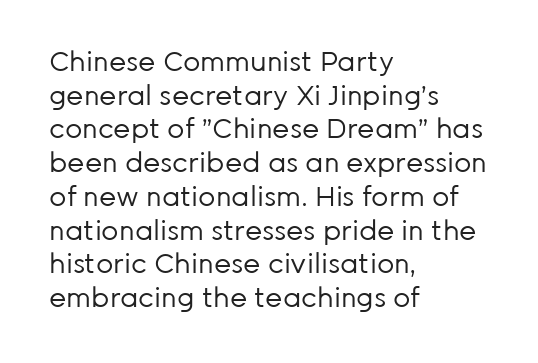
The image shows 27 px text type, upright; set left-aligned, normal line spacing (1.25x), normal letter spacing, not underlined.
